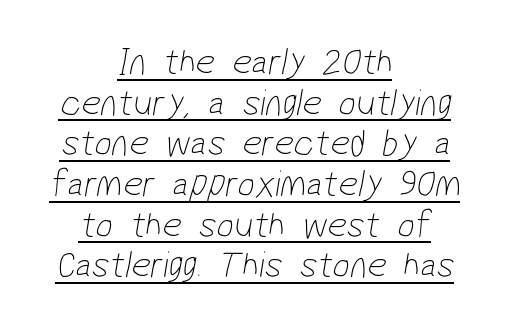
Do the characters align in a grid? No, the font is proportional. Leftover space on each line is divided equally before and after the words. Font category for this specimen: sans-serif. Short note: letters normally spaced. On a weight scale, this lands at 450 or below. You can see a thin bar hugging the bottom of the glyphs.
